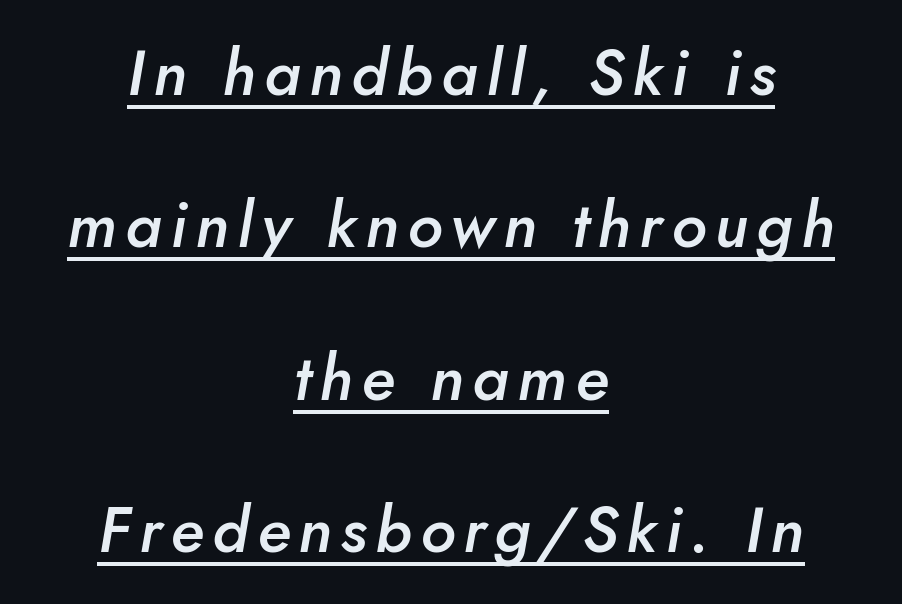
{"italic": "yes", "lean": "right", "slant_degrees": 10, "bold": "semi", "weight": "semibold", "width": "normal", "stroke_contrast": "low", "x_height": "small", "monospaced": "no", "underline": "yes", "align": "center", "line_spacing": "loose", "line_spacing_ratio": 2.38, "glyph_px": 64}
